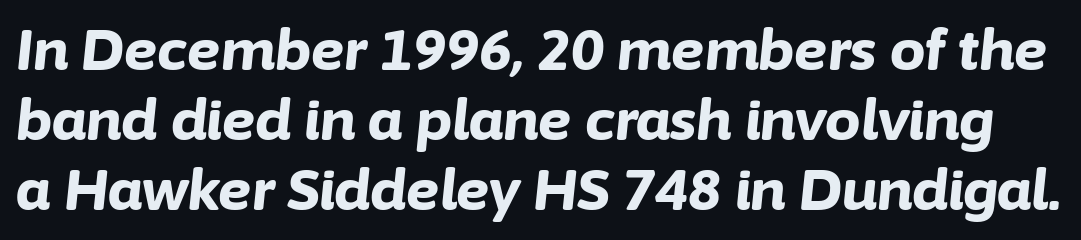
{"italic": "yes", "lean": "right", "slant_degrees": 6, "bold": "yes", "weight": "bold", "width": "normal", "stroke_contrast": "low", "x_height": "medium", "monospaced": "no", "underline": "no", "line_spacing": "normal", "line_spacing_ratio": 1.25, "letter_spacing": "normal", "letter_spacing_em": 0.0, "glyph_px": 56}
